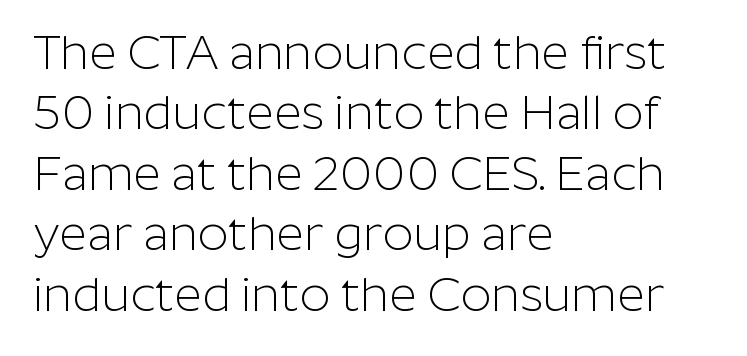
The image shows 48 px light sans-serif type, upright; set left-aligned, normal line spacing (1.26x), normal letter spacing, not underlined; low stroke contrast and a medium x-height.
